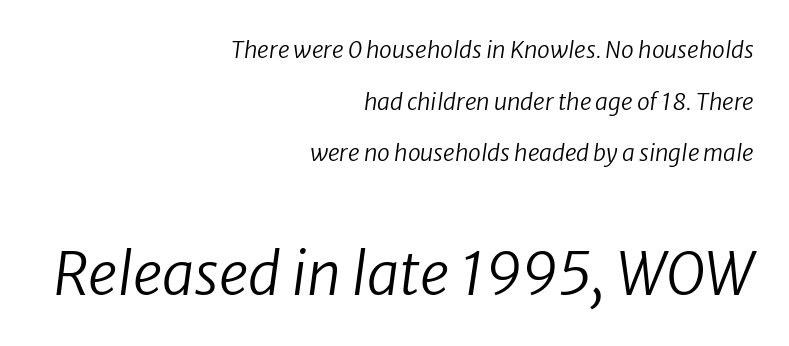
Q: Is the text bold? A: No.
Q: Is the typeface a serif or a sans-serif typeface? A: Sans-serif.
Q: Is the text underlined? A: No.
Q: How is the paragraph aligned? A: Right-aligned.
Q: Is the spacing between letters normal or unusually wide? A: Normal.
Q: Is the spacing between lines tight, normal or loose? A: Loose.
Q: Which block of text is set in a larger size, the first (top) or the second (bottom)? A: The second (bottom) one.
Q: Width (condensed, normal, or wide)? A: Normal.
Q: Stroke contrast? A: Low.
Q: x-height? A: Medium.
Q: Monospaced? A: No.
